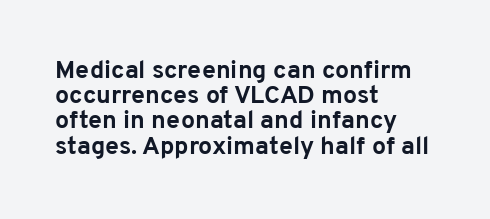
Characters follow at the spacing the type designer built in. The type sits square on the baseline with zero lean. The characters look thick and weighty, a clear bold. What's the leading like? Squeezed, with rows nearly overlapping. The ragged edge is on the right, which tells us the setting is flush left.
